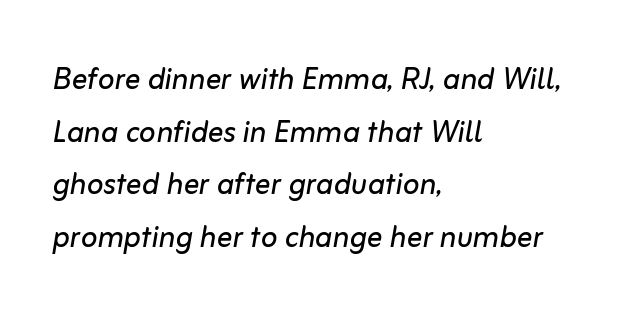
A quiet, ordinary-to-light weight characterises the typeface. The area under the type is left untouched. You could call the tracking neutral — neither tight nor loose. Quick note: italic. The space between consecutive lines is moderate. Left-aligned paragraph, ragged on the right.
